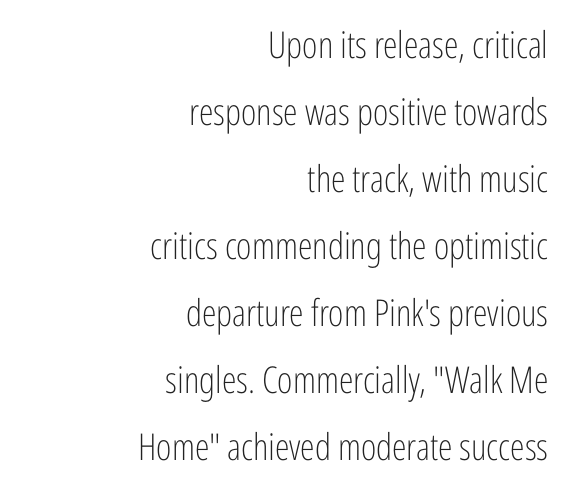
{"serif": "no", "italic": "no", "bold": "no", "weight": "light", "width": "condensed", "stroke_contrast": "low", "x_height": "medium", "monospaced": "no", "underline": "no", "align": "right", "line_spacing_ratio": 1.81, "letter_spacing": "normal", "letter_spacing_em": 0.0, "glyph_px": 37}
